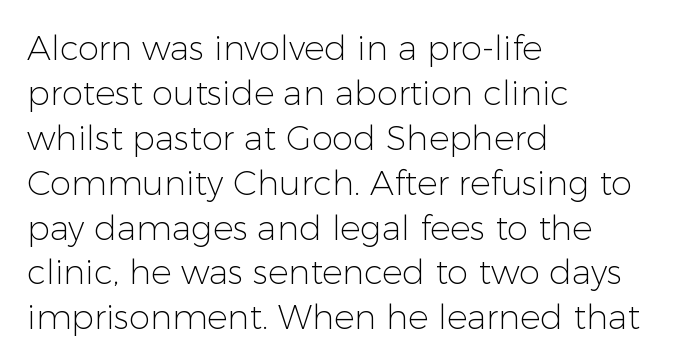
The space beneath each line is pristine and unruled. Note the varied advance widths — an 'i' is clearly narrower than an 'm'. Letter spacing: default. Evenly set lines give the paragraph a standard silhouette. A classic flush-left, rag-right setting is used for this passage. The passage shown is not bold in any degree.
